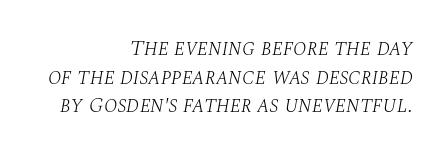
Q: Is the text bold? A: No.
Q: Is the text italic (slanted)? A: Yes, it leans right by about 10 degrees.
Q: Is the text underlined? A: No.
Q: How is the paragraph aligned? A: Right-aligned.
Q: Is the spacing between letters normal or unusually wide? A: Normal.
Q: Is the spacing between lines tight, normal or loose? A: Normal.
